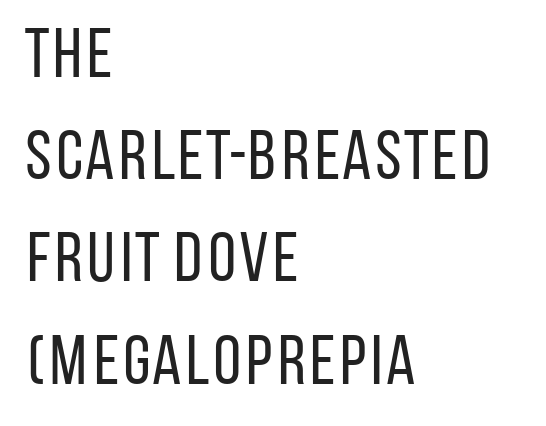
The image shows 70 px regular-weight, condensed sans-serif type, upright; set left-aligned, normal line spacing (1.46x), normal letter spacing, not underlined; low stroke contrast and a large x-height.
